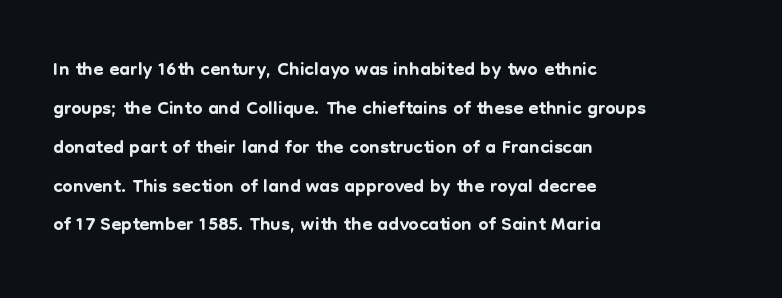
Q: Is the text italic (slanted)? A: No, it is upright.
Q: Is the typeface a serif or a sans-serif typeface? A: Sans-serif.
Q: Is the text underlined? A: No.
Q: How is the paragraph aligned? A: Left-aligned.
Q: Is the spacing between letters normal or unusually wide? A: Normal.
Q: Is the spacing between lines tight, normal or loose? A: Normal.
Q: Width (condensed, normal, or wide)? A: Normal.
Q: Stroke contrast? A: Low.
Q: x-height? A: Medium.
Q: Monospaced? A: No.
